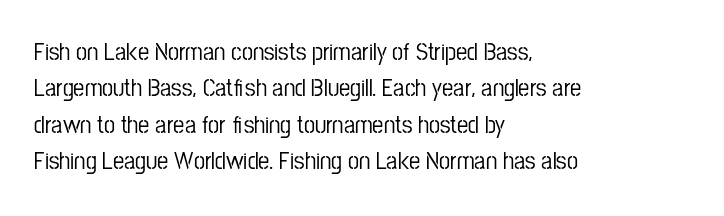
Plain, unruled lines of type. The type is set solid horizontally, with unmodified tracking. Tall strokes in this sample are plumb rather than angled. Regarding leading, the lines here are spaced in the standard way.
